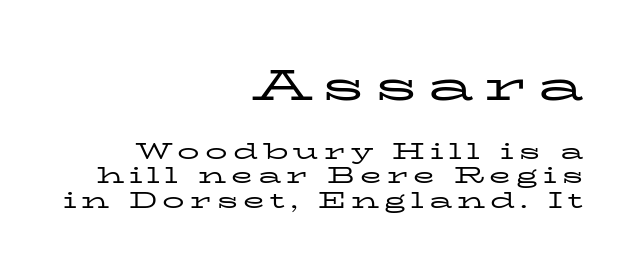
{"serif": "yes", "italic": "no", "bold": "no", "weight": "regular", "width": "wide", "stroke_contrast": "low", "x_height": "medium", "monospaced": "no", "underline": "no", "align": "right", "line_spacing": "tight", "line_spacing_ratio": 1.11, "letter_spacing": "wide", "letter_spacing_em": 0.23, "larger_block": "first", "size_ratio": 2.0, "glyph_px": 44}
